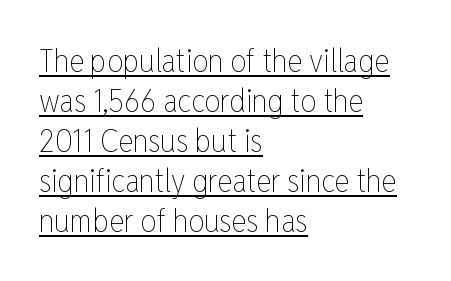
{"italic": "no", "bold": "no", "weight": "thin", "width": "condensed", "stroke_contrast": "low", "x_height": "medium", "monospaced": "no", "underline": "yes", "align": "left", "line_spacing": "normal", "line_spacing_ratio": 1.25, "letter_spacing": "normal", "letter_spacing_em": 0.0, "glyph_px": 32}
